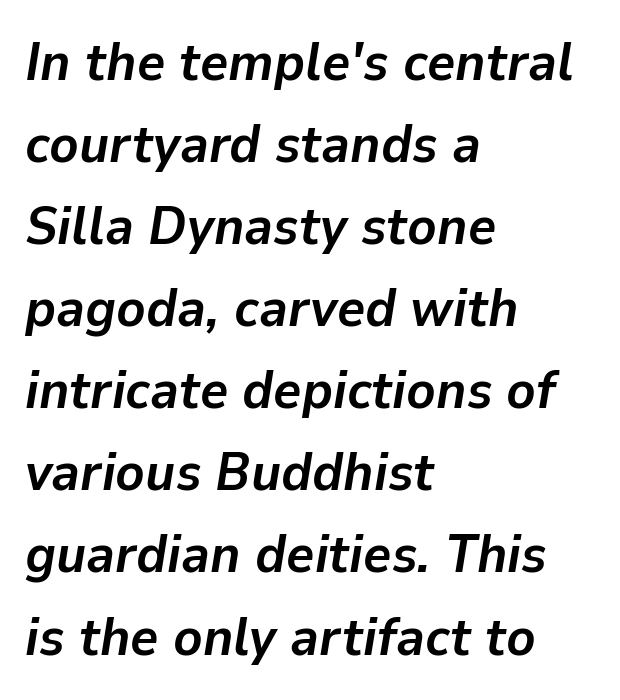
The image shows 54 px semibold type, italic (leaning right); set left-aligned, normal line spacing (1.52x), normal letter spacing, not underlined; low stroke contrast and a medium x-height.
